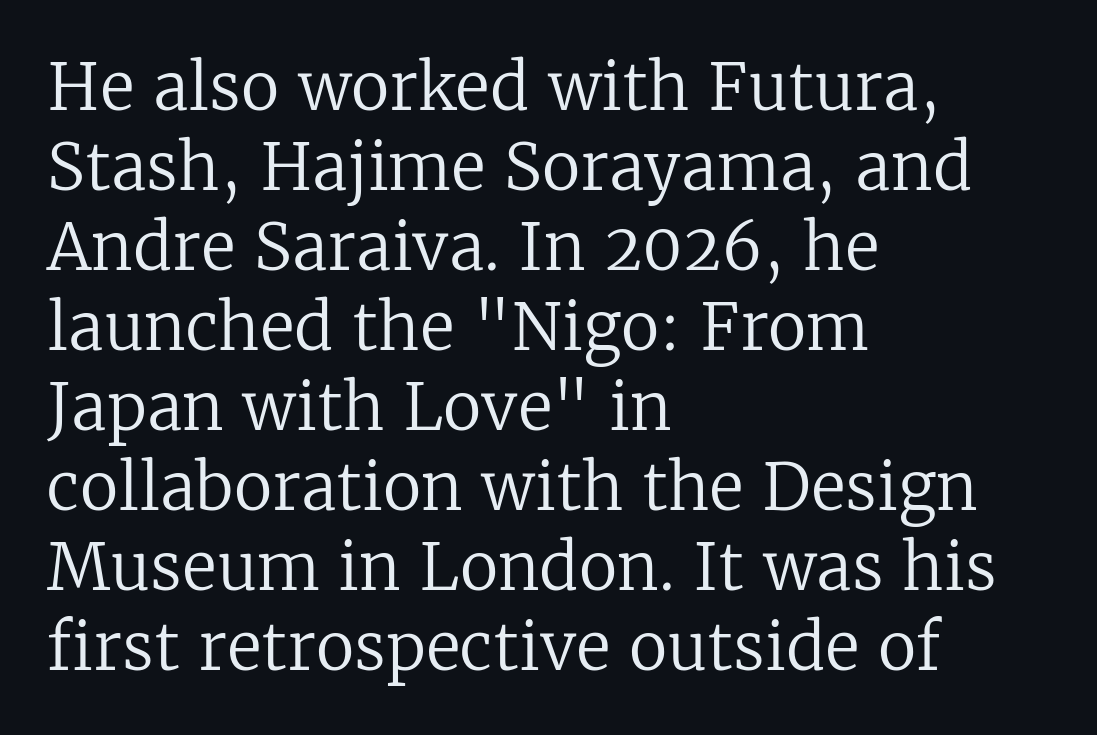
This sample uses a serif face. This sample has the flowing, uneven cadence of proportional lettering. When letters stand straight like this, we call the style roman or upright. Characters follow at the spacing the type designer built in. Quick note: interline space is typical. Glance below the letters and you will spot only blank space.
